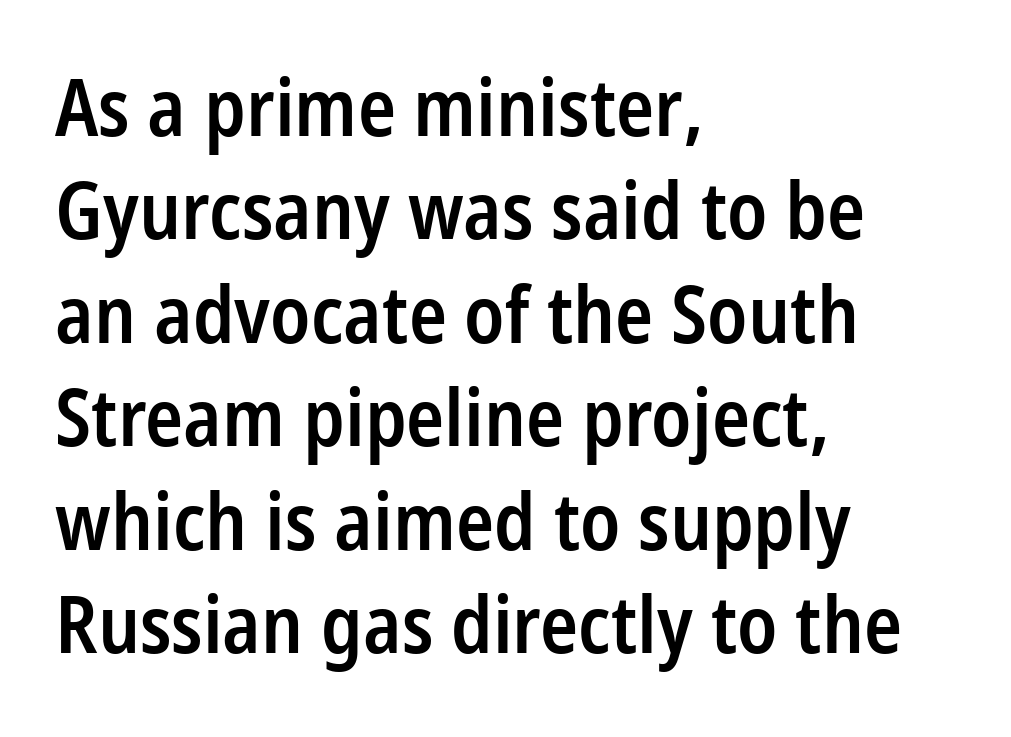
The rendering keeps characters at their native spacing. Rule under the text: the space is simply empty. You could not count columns in this text — the font is proportionally spaced. Line beginnings align vertically; line endings do not.
